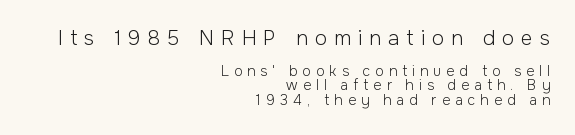
Substantial extra tracking has been applied to these lines. Ascenders rise straight up at ninety degrees. Line endings align vertically; line beginnings do not. The letters look calm and open, with moderate or lighter stems.
